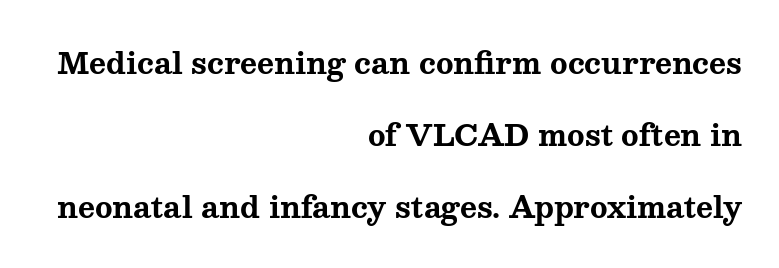
{"serif": "yes", "italic": "no", "bold": "yes", "weight": "bold", "width": "wide", "stroke_contrast": "medium", "x_height": "medium", "monospaced": "no", "underline": "no", "align": "right", "line_spacing": "loose", "line_spacing_ratio": 2.48, "letter_spacing": "normal", "letter_spacing_em": 0.0, "glyph_px": 29}
